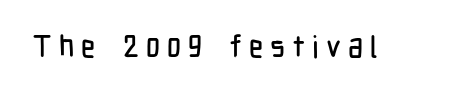
Q: Is the text italic (slanted)? A: No, it is upright.
Q: Is the typeface a serif or a sans-serif typeface? A: Sans-serif.
Q: Is the text underlined? A: No.
Q: Is the spacing between letters normal or unusually wide? A: Unusually wide.
Q: Width (condensed, normal, or wide)? A: Condensed.
Q: Stroke contrast? A: Low.
Q: x-height? A: Medium.
Q: Monospaced? A: No.
